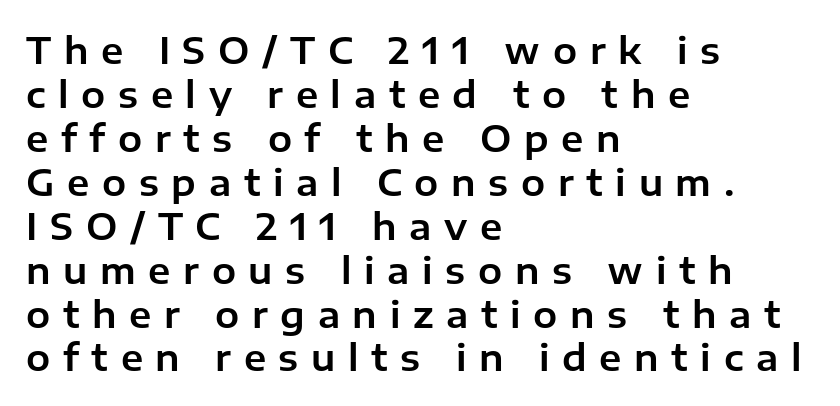
{"serif": "no", "italic": "no", "width": "normal", "stroke_contrast": "low", "x_height": "medium", "monospaced": "no", "underline": "no", "align": "left", "line_spacing_ratio": 1.22, "letter_spacing": "wide", "letter_spacing_em": 0.35, "glyph_px": 36}
